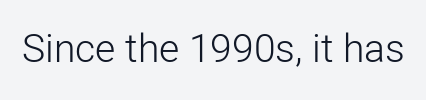
Q: Is the text bold? A: No.
Q: Is the text italic (slanted)? A: No, it is upright.
Q: Is the typeface a serif or a sans-serif typeface? A: Sans-serif.
Q: Is the text underlined? A: No.
Q: Is the spacing between letters normal or unusually wide? A: Normal.
Q: Width (condensed, normal, or wide)? A: Normal.
Q: Stroke contrast? A: Low.
Q: x-height? A: Medium.
Q: Monospaced? A: No.
